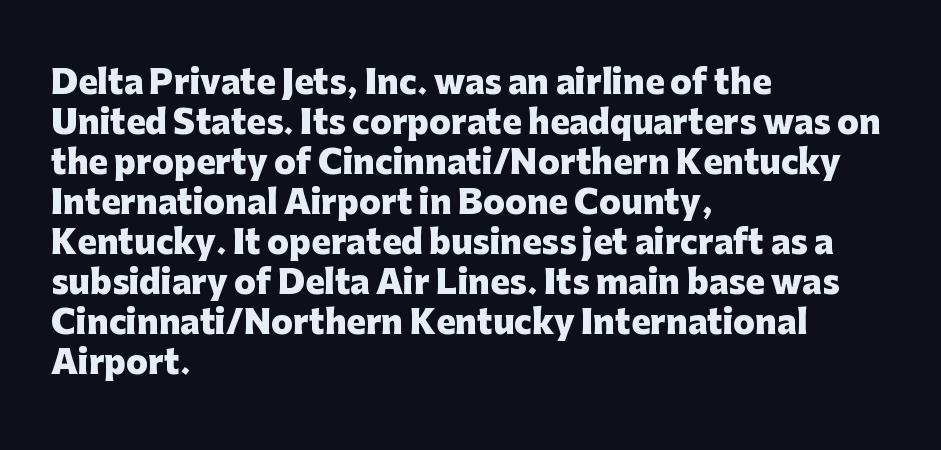
Ascenders rise straight up at ninety degrees. Think of a printed novel: that variable character pitch is what you see here. Nothing unusual about the tracking: characters are spaced as the font intends. The passage is arranged the way most books set body copy — flush left. The rendering shows plain stroke endings on the letterforms — a sans-serif design. What weight is shown? A full bold with thick strokes.
